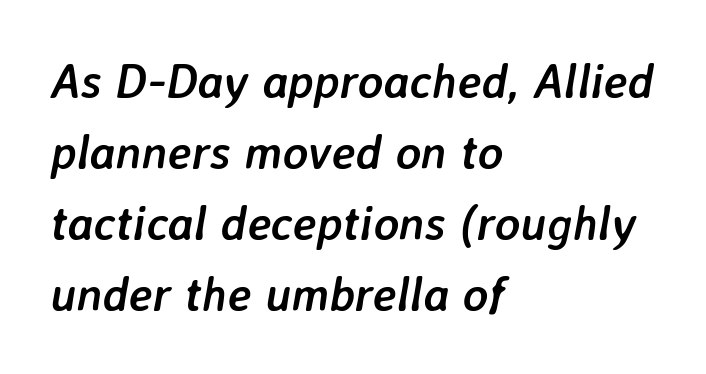
The image shows 48 px semibold type, italic (leaning right); set left-aligned, normal line spacing (1.48x), normal letter spacing, not underlined; low stroke contrast and a medium x-height.
